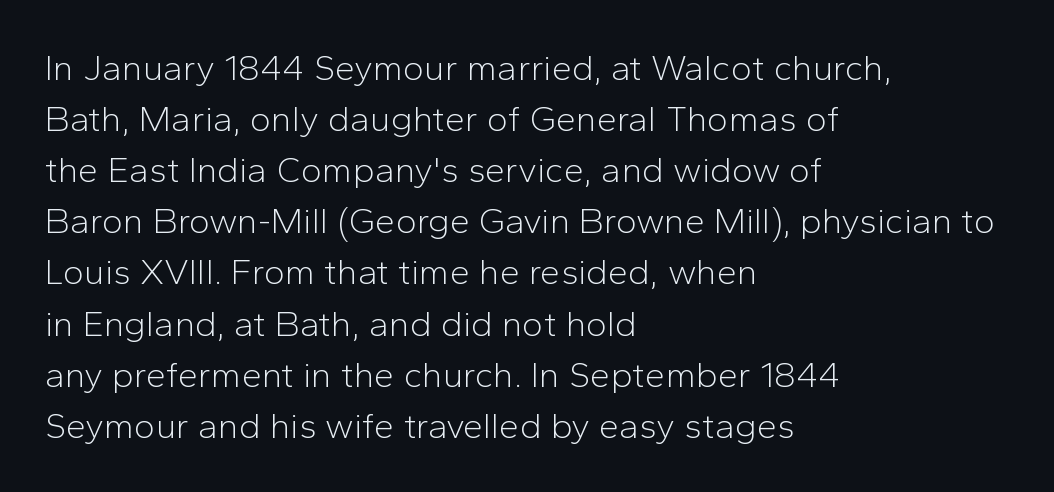
Q: Is the text bold? A: No.
Q: Is the text italic (slanted)? A: No, it is upright.
Q: Is the typeface a serif or a sans-serif typeface? A: Sans-serif.
Q: Is the text underlined? A: No.
Q: How is the paragraph aligned? A: Left-aligned.
Q: Is the spacing between letters normal or unusually wide? A: Normal.
Q: Is the spacing between lines tight, normal or loose? A: Normal.
Q: Width (condensed, normal, or wide)? A: Normal.
Q: Stroke contrast? A: Low.
Q: x-height? A: Medium.
Q: Monospaced? A: No.
